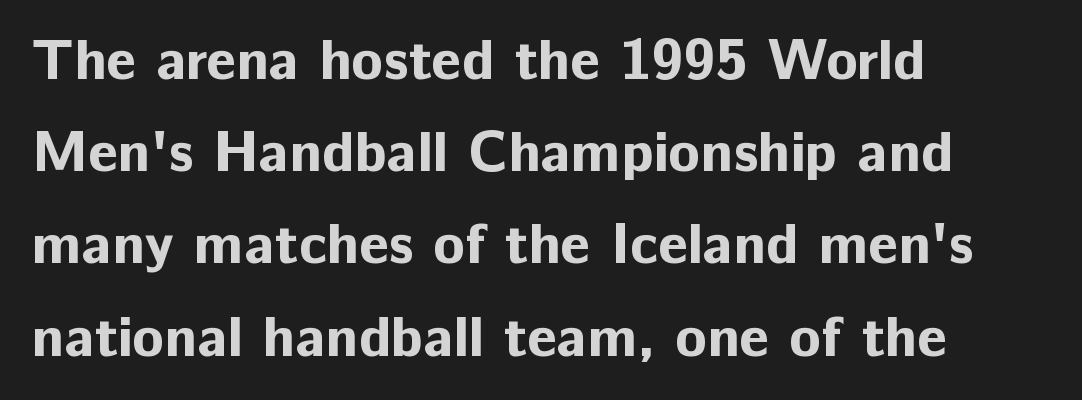
Q: Is the text bold? A: Yes.
Q: Is the text italic (slanted)? A: No, it is upright.
Q: Is the typeface a serif or a sans-serif typeface? A: Sans-serif.
Q: Is the text underlined? A: No.
Q: How is the paragraph aligned? A: Left-aligned.
Q: Is the spacing between letters normal or unusually wide? A: Normal.
Q: Is the spacing between lines tight, normal or loose? A: Normal.
Q: Width (condensed, normal, or wide)? A: Normal.
Q: Stroke contrast? A: Low.
Q: x-height? A: Medium.
Q: Monospaced? A: No.
